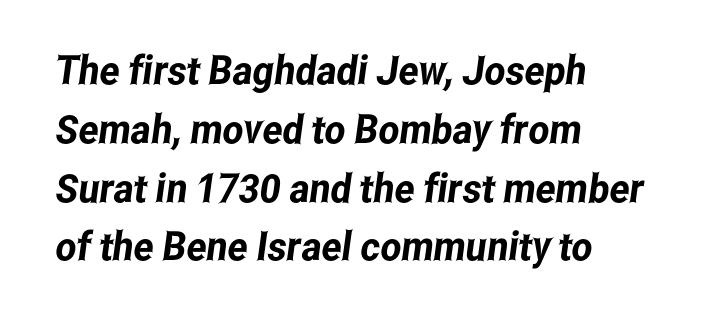
Classification — sans serif. A normal amount of white space separates one row of letters from the next. The string is rendered with underlining switched off. Does extra space separate the letters? No, they use regular spacing. Compared with a centered layout, this one pins lines to the left instead.
